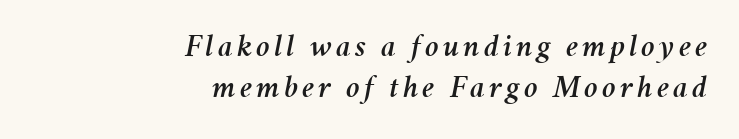
This sample uses an oblique cut, with every glyph tilted off the vertical. In CSS terms this would be text-align: right. Is this a fixed-width face? No — the glyphs have proportional, varying widths. The foot of each line stays bare and open.
